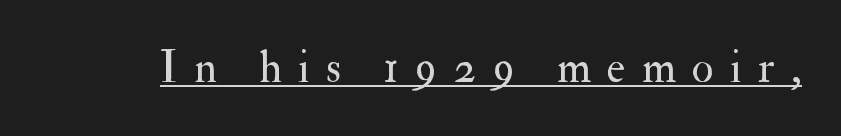
{"serif": "yes", "italic": "no", "bold": "no", "weight": "regular", "width": "normal", "stroke_contrast": "medium", "x_height": "small", "monospaced": "no", "underline": "yes", "letter_spacing": "wide", "letter_spacing_em": 0.37, "glyph_px": 44}
